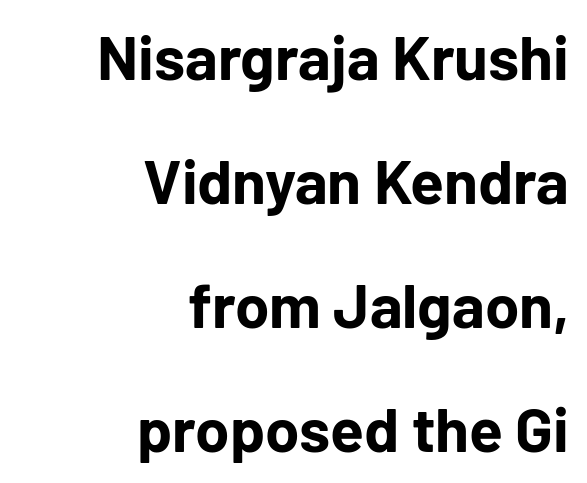
{"serif": "no", "italic": "no", "bold": "yes", "weight": "bold", "width": "normal", "stroke_contrast": "low", "x_height": "medium", "monospaced": "no", "underline": "no", "align": "right", "line_spacing": "loose", "line_spacing_ratio": 2.0, "letter_spacing": "normal", "letter_spacing_em": 0.0, "glyph_px": 62}
